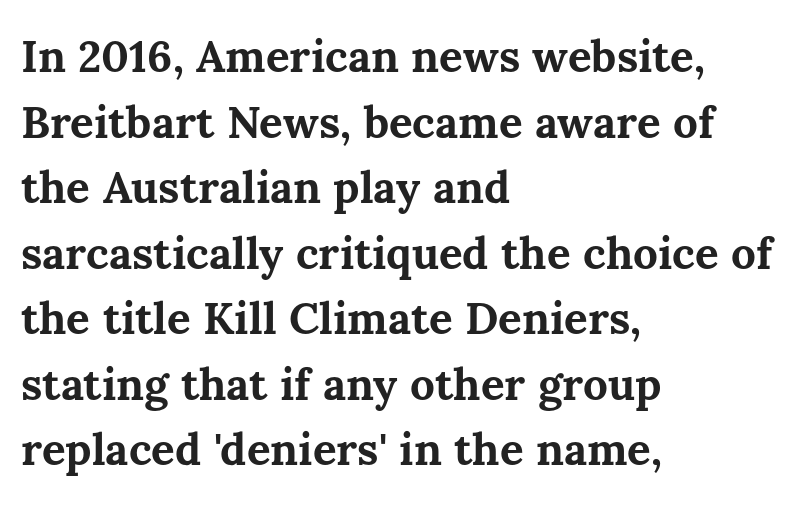
Q: Is the text bold? A: Yes.
Q: Is the text italic (slanted)? A: No, it is upright.
Q: Is the text underlined? A: No.
Q: How is the paragraph aligned? A: Left-aligned.
Q: Is the spacing between letters normal or unusually wide? A: Normal.
Q: Is the spacing between lines tight, normal or loose? A: Normal.
Q: Width (condensed, normal, or wide)? A: Normal.
Q: Stroke contrast? A: Medium.
Q: x-height? A: Medium.
Q: Monospaced? A: No.
